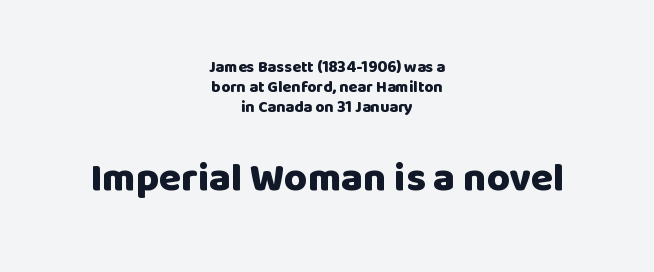
The image shows 40 px heavy sans-serif type, upright; set centered, normal line spacing (1.26x), normal letter spacing, not underlined; the second (bottom) block is 2.5x larger; low stroke contrast and a large x-height.
